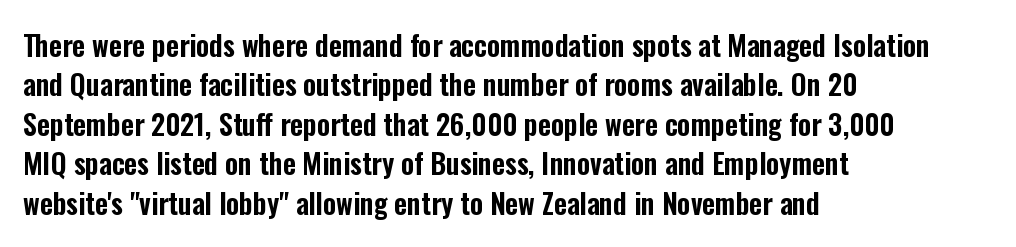
The image shows 28 px condensed sans-serif type, upright; set left-aligned, normal line spacing (1.41x), normal letter spacing, not underlined; low stroke contrast and a medium x-height.
